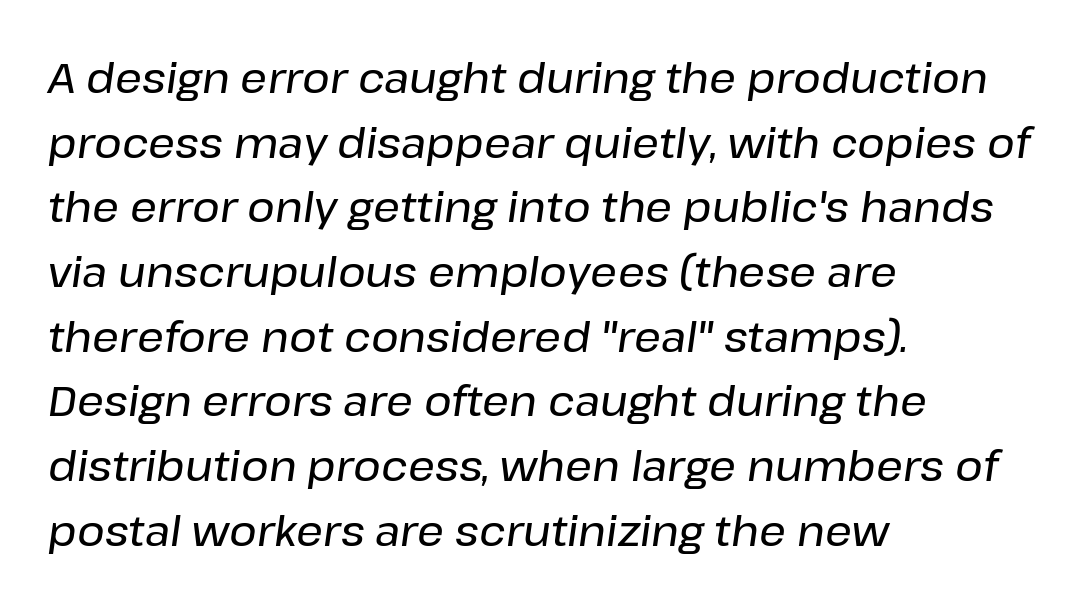
Q: Is the text italic (slanted)? A: Yes, it leans right by about 8 degrees.
Q: Is the text underlined? A: No.
Q: How is the paragraph aligned? A: Left-aligned.
Q: Is the spacing between letters normal or unusually wide? A: Normal.
Q: Is the spacing between lines tight, normal or loose? A: Normal.
Q: Width (condensed, normal, or wide)? A: Normal.
Q: Stroke contrast? A: Low.
Q: x-height? A: Medium.
Q: Monospaced? A: No.
